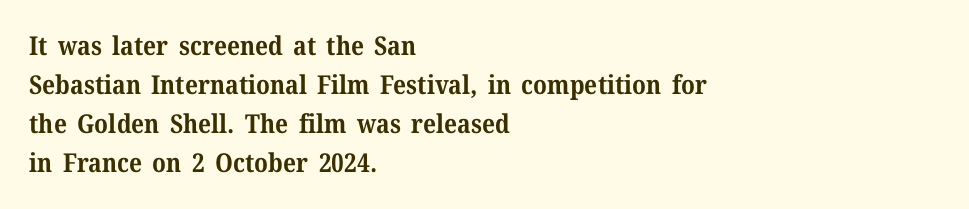
Q: Is the text bold? A: Yes.
Q: Is the text italic (slanted)? A: No, it is upright.
Q: Is the text underlined? A: No.
Q: How is the paragraph aligned? A: Left-aligned.
Q: Is the spacing between letters normal or unusually wide? A: Normal.
Q: Is the spacing between lines tight, normal or loose? A: Normal.
